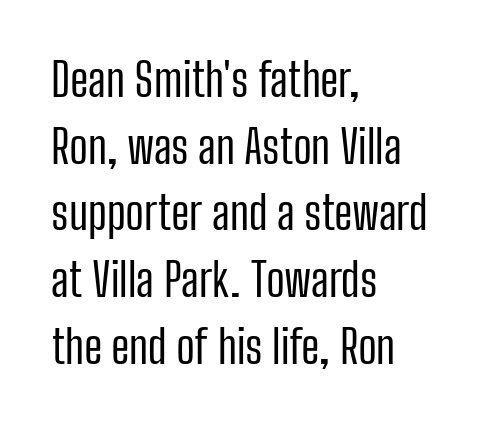
Q: Is the text bold? A: No.
Q: Is the text italic (slanted)? A: No, it is upright.
Q: Is the typeface a serif or a sans-serif typeface? A: Sans-serif.
Q: Is the text underlined? A: No.
Q: How is the paragraph aligned? A: Left-aligned.
Q: Is the spacing between letters normal or unusually wide? A: Normal.
Q: Is the spacing between lines tight, normal or loose? A: Normal.
Q: Width (condensed, normal, or wide)? A: Condensed.
Q: Stroke contrast? A: Low.
Q: x-height? A: Medium.
Q: Monospaced? A: No.
